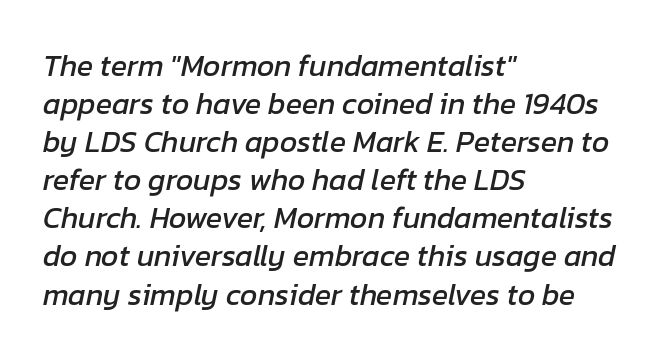
Q: Is the text italic (slanted)? A: Yes, it leans right by about 12 degrees.
Q: Is the text underlined? A: No.
Q: How is the paragraph aligned? A: Left-aligned.
Q: Is the spacing between letters normal or unusually wide? A: Normal.
Q: Is the spacing between lines tight, normal or loose? A: Normal.
Q: Width (condensed, normal, or wide)? A: Normal.
Q: Stroke contrast? A: Low.
Q: x-height? A: Medium.
Q: Monospaced? A: No.
